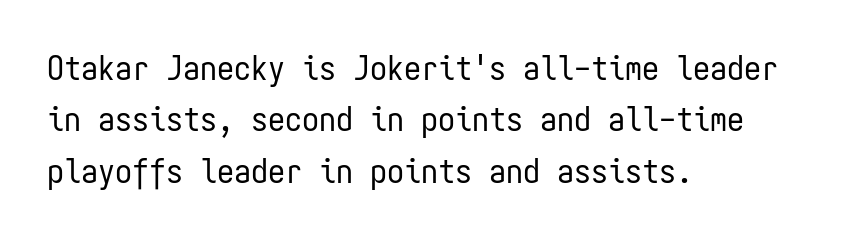
The image shows 34 px regular-weight, condensed sans-serif type, upright, monospaced; set left-aligned, normal line spacing (1.51x), normal letter spacing, not underlined; low stroke contrast and a medium x-height.
